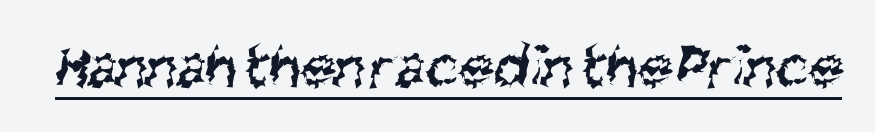
The image shows 63 px regular-weight, condensed sans-serif type; set normal letter spacing, underlined; medium stroke contrast and a large x-height.
